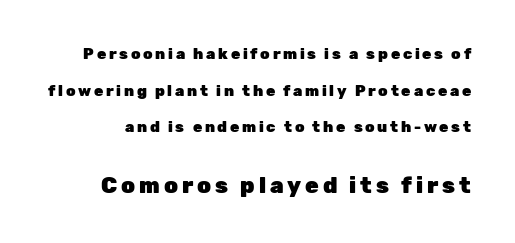
Q: Is the text bold? A: Yes.
Q: Is the text italic (slanted)? A: No, it is upright.
Q: Is the text underlined? A: No.
Q: Is the spacing between lines tight, normal or loose? A: Loose.
Q: Which block of text is set in a larger size, the first (top) or the second (bottom)? A: The second (bottom) one.
